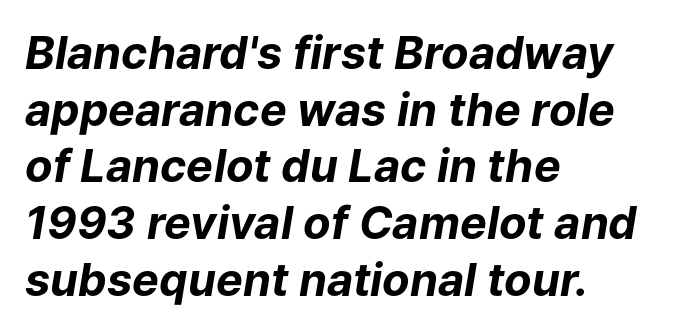
{"italic": "yes", "lean": "right", "slant_degrees": 9, "bold": "yes", "weight": "bold", "width": "normal", "stroke_contrast": "low", "x_height": "medium", "monospaced": "no", "underline": "no", "align": "left", "line_spacing": "normal", "line_spacing_ratio": 1.26, "letter_spacing": "normal", "letter_spacing_em": 0.0, "glyph_px": 45}
